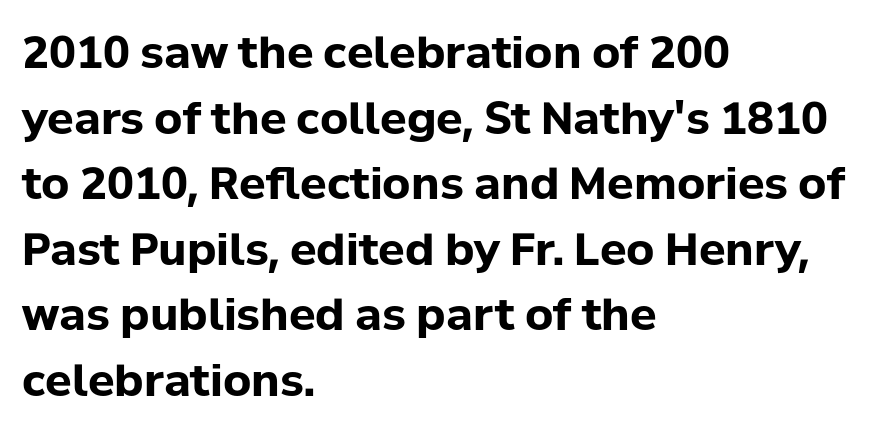
The image shows 44 px bold sans-serif type, upright; set left-aligned, normal line spacing (1.49x), normal letter spacing, not underlined; low stroke contrast and a medium x-height.
